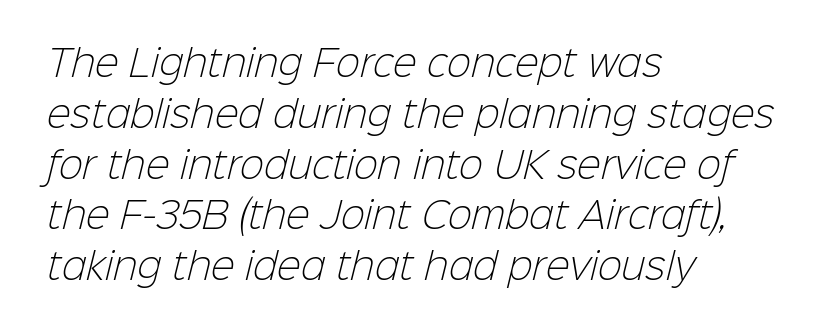
Q: Is the text bold? A: No.
Q: Is the typeface a serif or a sans-serif typeface? A: Sans-serif.
Q: Is the text underlined? A: No.
Q: How is the paragraph aligned? A: Left-aligned.
Q: Is the spacing between letters normal or unusually wide? A: Normal.
Q: Is the spacing between lines tight, normal or loose? A: Normal.
Q: Width (condensed, normal, or wide)? A: Normal.
Q: Stroke contrast? A: Low.
Q: x-height? A: Medium.
Q: Monospaced? A: No.
